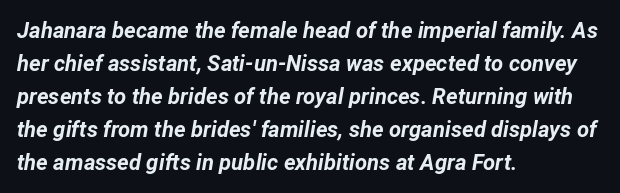
The image shows 22 px bold type, italic (leaning right); set left-aligned, normal line spacing (1.5x), normal letter spacing, not underlined.
